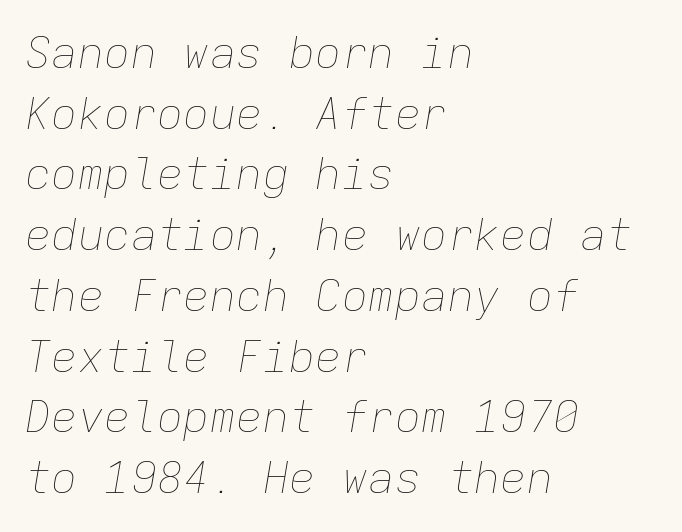
The image shows 44 px thin type, italic (leaning right), monospaced; set left-aligned, normal line spacing (1.38x), normal letter spacing, not underlined; low stroke contrast and a medium x-height.
